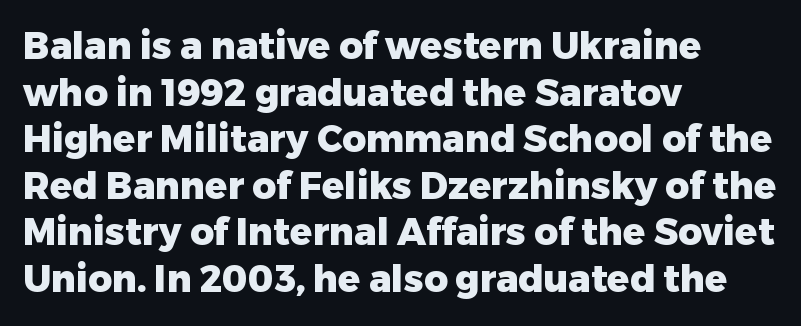
The image shows 37 px heavy sans-serif type, upright; set left-aligned, normal line spacing (1.26x), normal letter spacing, not underlined; low stroke contrast and a medium x-height.
